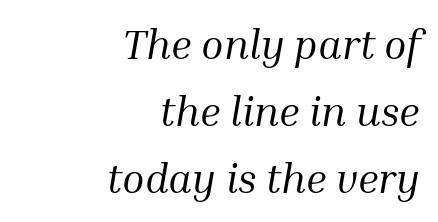
{"serif": "yes", "italic": "yes", "lean": "right", "slant_degrees": 10, "bold": "no", "weight": "regular", "width": "normal", "stroke_contrast": "medium", "x_height": "medium", "monospaced": "no", "underline": "no", "align": "right", "line_spacing": "normal", "line_spacing_ratio": 1.64, "letter_spacing": "normal", "letter_spacing_em": 0.0, "glyph_px": 41}
